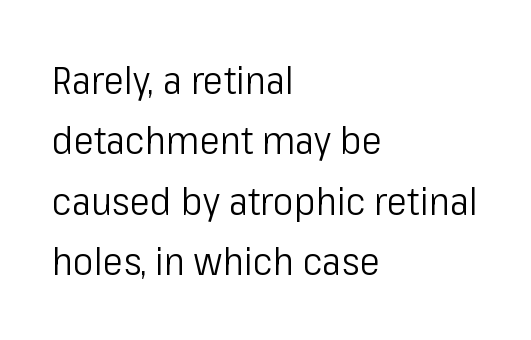
{"serif": "no", "italic": "no", "bold": "no", "weight": "light", "width": "condensed", "stroke_contrast": "low", "x_height": "medium", "monospaced": "no", "underline": "no", "align": "left", "line_spacing": "normal", "line_spacing_ratio": 1.55, "letter_spacing": "normal", "letter_spacing_em": 0.0, "glyph_px": 39}
